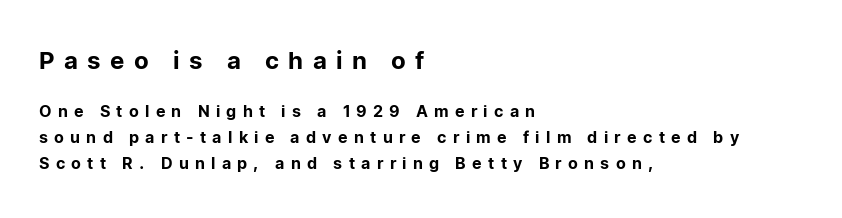
Which margin do the lines hug? The left one — the right edge is uneven. The leading is moderate, giving the passage an even texture. The emphasis by scale lands on block number one, above. Underlining? Definitely not there. Tall strokes in this sample are plumb rather than angled. The gaps between neighbouring characters are conspicuously large.
